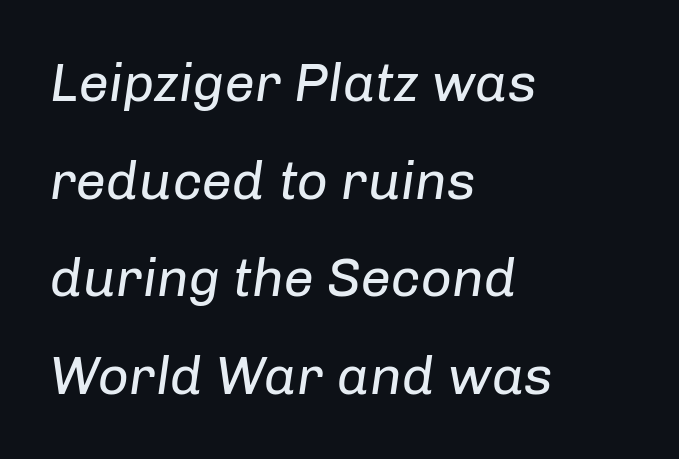
{"italic": "yes", "lean": "right", "slant_degrees": 8, "bold": "no", "weight": "regular", "width": "normal", "stroke_contrast": "low", "x_height": "medium", "monospaced": "no", "underline": "no", "align": "left", "line_spacing_ratio": 1.81, "letter_spacing": "normal", "letter_spacing_em": 0.0, "glyph_px": 54}
